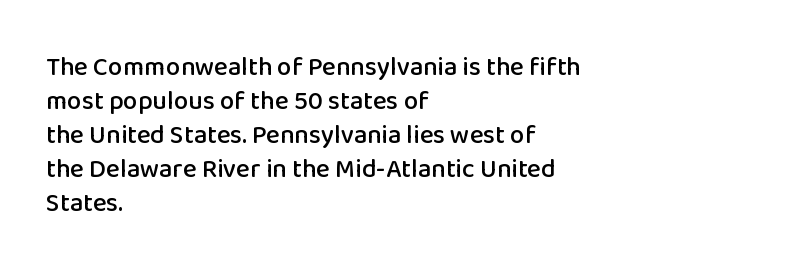
The passage is arranged the way most books set body copy — flush left. This is roman type, the default non-slanted kind. The rows are spaced the way most documents space them. The letterforms sit shoulder to shoulder at normal distance. Honestly, there is no underline to notice here at all.
